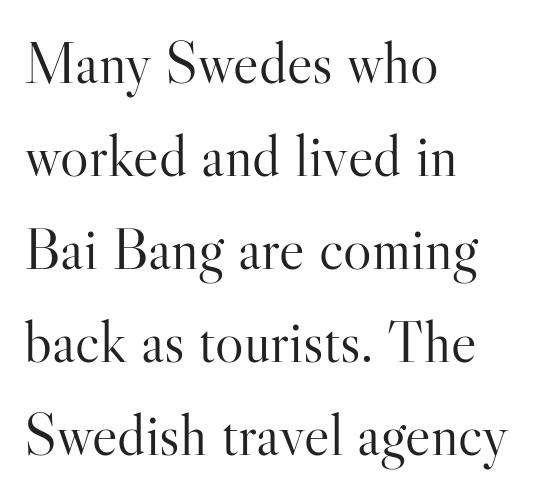
Q: Is the text bold? A: No.
Q: Is the text italic (slanted)? A: No, it is upright.
Q: Is the typeface a serif or a sans-serif typeface? A: Serif.
Q: Is the text underlined? A: No.
Q: How is the paragraph aligned? A: Left-aligned.
Q: Is the spacing between letters normal or unusually wide? A: Normal.
Q: Is the spacing between lines tight, normal or loose? A: Normal.
Q: Width (condensed, normal, or wide)? A: Normal.
Q: Stroke contrast? A: High.
Q: x-height? A: Small.
Q: Monospaced? A: No.
